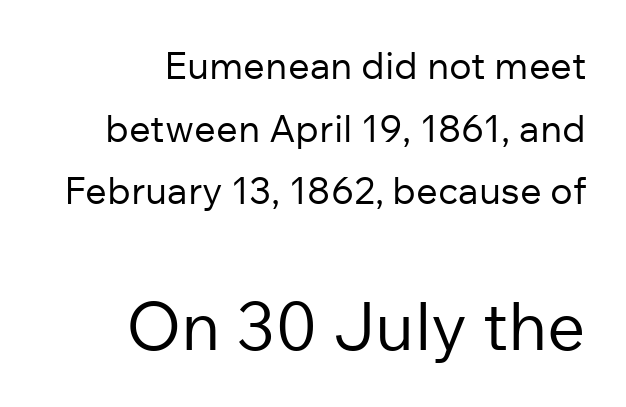
The image shows 67 px regular-weight sans-serif type, upright; set right-aligned, normal line spacing (1.65x), normal letter spacing, not underlined; the second (bottom) block is 1.76x larger; low stroke contrast and a medium x-height.
